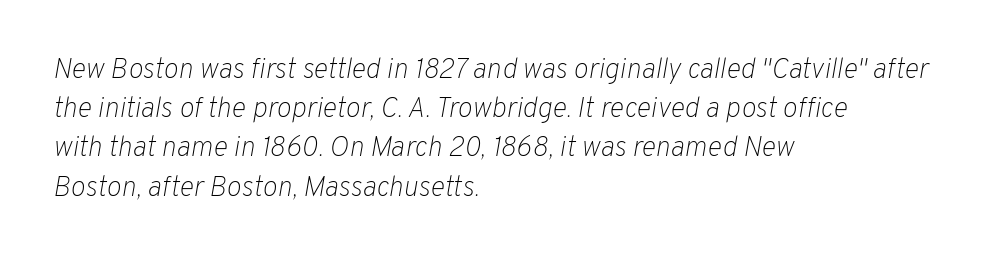
Layout note: lines flush left. Stems and bowls with no extra thickness — not bold. This sample keeps an unexceptional amount of space between lines. Looks like regular typesetting: each glyph gets only the width it needs.
